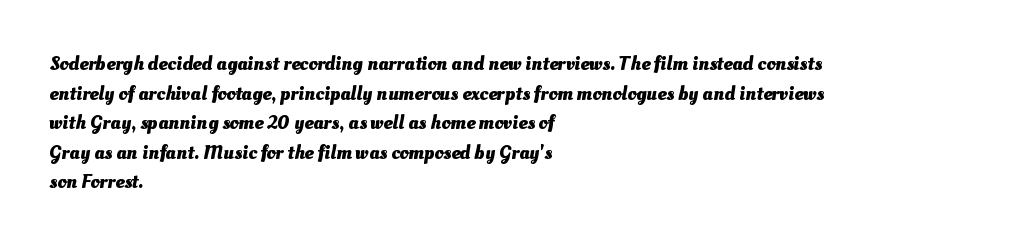
The lines are quadded left. The space beneath each line is pristine and unruled. The passage shown is emphatically bold. Successive baselines arrive at the customary interval. This sample uses plain, unmodified letter spacing.
